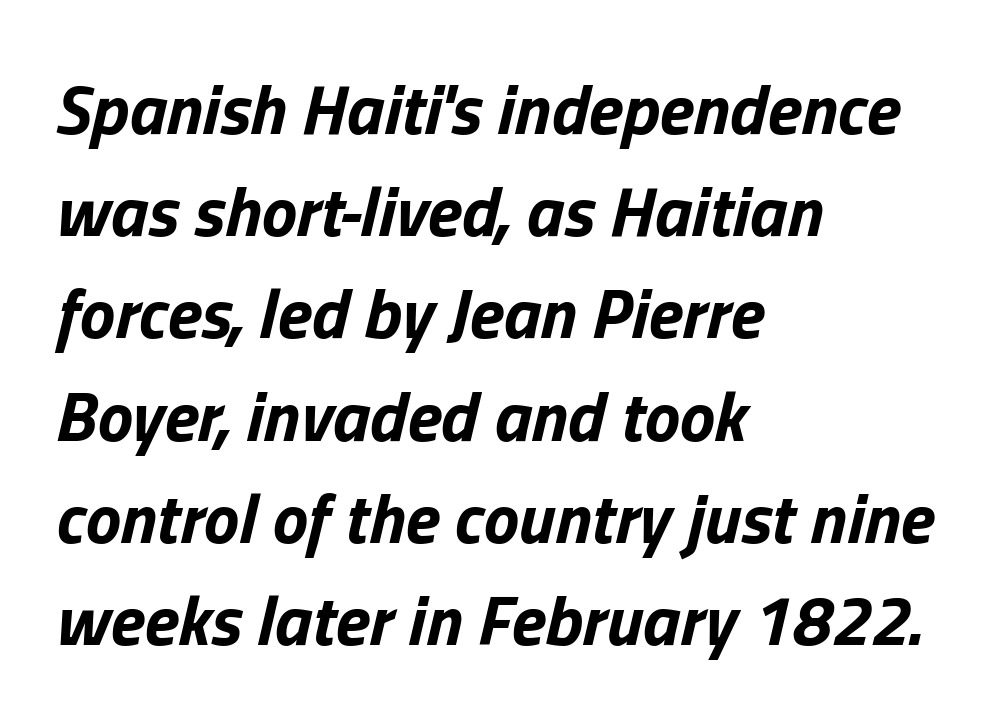
If you measured baseline to baseline, you'd find a middling distance. All the whitespace from short lines collects on the right. Quick note: italic. Weight check: bold — yes, fully. The space beneath each line is pristine and unruled. Caption: standard tracking, unaltered.
